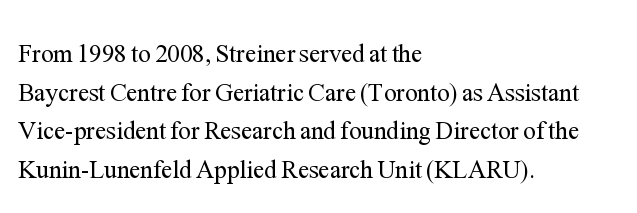
Q: Is the text bold? A: No.
Q: Is the text italic (slanted)? A: No, it is upright.
Q: Is the text underlined? A: No.
Q: How is the paragraph aligned? A: Left-aligned.
Q: Is the spacing between letters normal or unusually wide? A: Normal.
Q: Is the spacing between lines tight, normal or loose? A: Normal.
